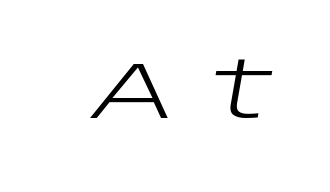
The image shows 79 px regular-weight, wide type, italic (leaning right); set unusually wide letter spacing (+0.44 em), not underlined; low stroke contrast and a large x-height.
